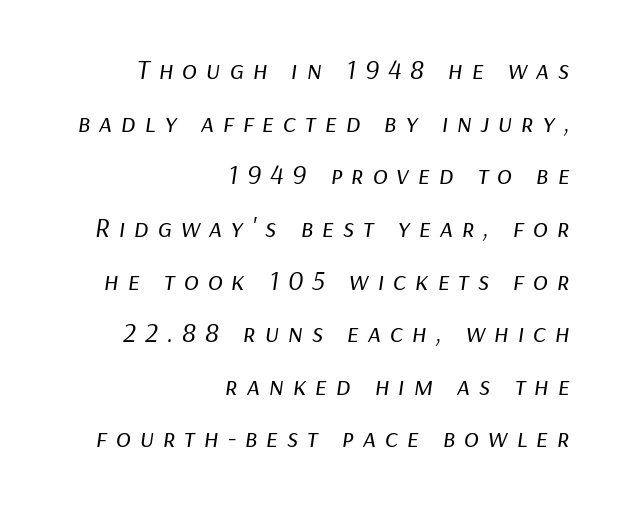
Horizontal alignment here is rightward, an uncommon choice for prose. The letters are spread apart with noticeably loose tracking. Only glyphs here, with clear space below each row. Weight: not bold — regular or lighter.
